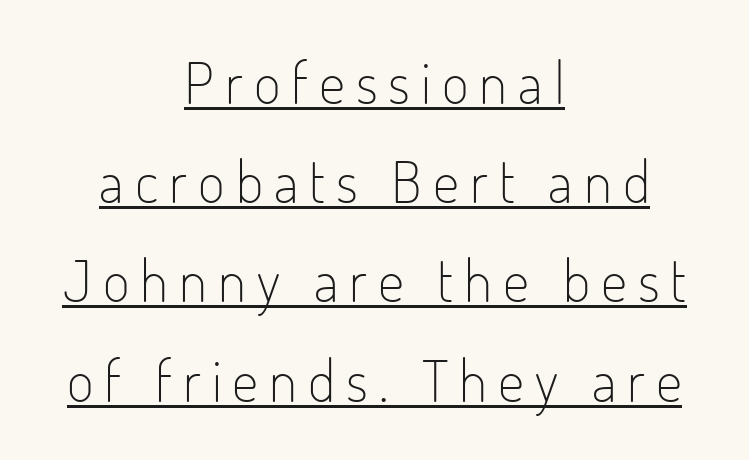
Q: Is the text bold? A: No.
Q: Is the text italic (slanted)? A: No, it is upright.
Q: Is the typeface a serif or a sans-serif typeface? A: Sans-serif.
Q: Is the text underlined? A: Yes.
Q: How is the paragraph aligned? A: Centered.
Q: Width (condensed, normal, or wide)? A: Condensed.
Q: Stroke contrast? A: Low.
Q: x-height? A: Small.
Q: Monospaced? A: No.
